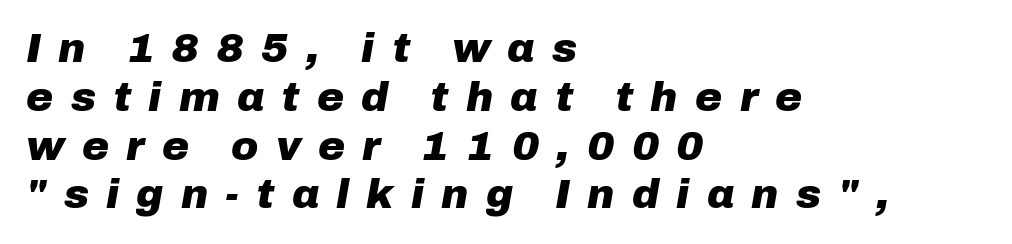
The image shows 41 px heavy type, italic (leaning right); set left-aligned, line spacing 1.19x, unusually wide letter spacing (+0.42 em), not underlined; low stroke contrast and a medium x-height.
